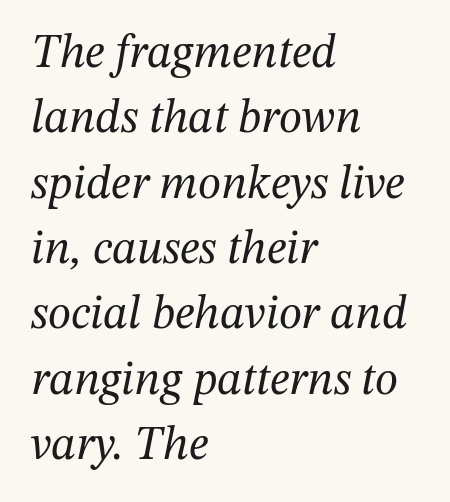
{"serif": "yes", "italic": "yes", "lean": "right", "slant_degrees": 12, "bold": "no", "weight": "regular", "width": "normal", "stroke_contrast": "medium", "x_height": "medium", "monospaced": "no", "underline": "no", "align": "left", "line_spacing": "normal", "line_spacing_ratio": 1.39, "letter_spacing": "normal", "letter_spacing_em": 0.0, "glyph_px": 47}
